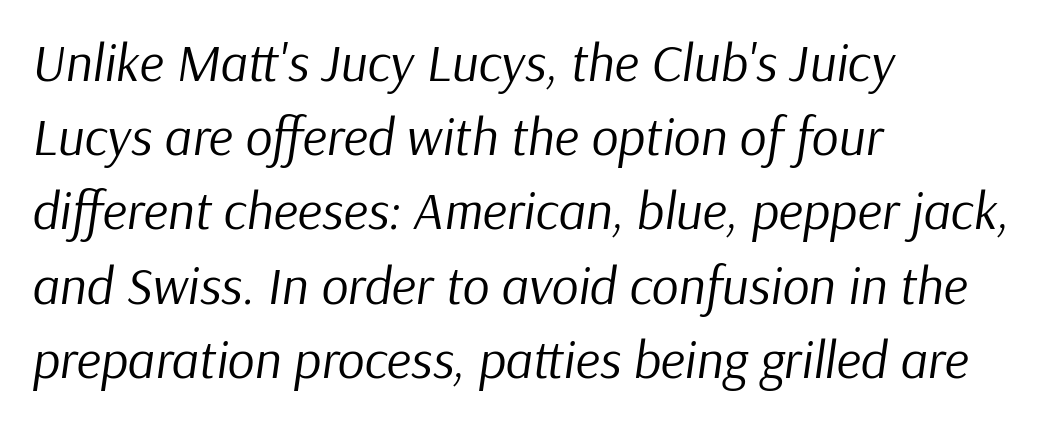
Q: Is the text bold? A: No.
Q: Is the text italic (slanted)? A: Yes, it leans right by about 9 degrees.
Q: Is the text underlined? A: No.
Q: How is the paragraph aligned? A: Left-aligned.
Q: Is the spacing between letters normal or unusually wide? A: Normal.
Q: Is the spacing between lines tight, normal or loose? A: Normal.
Q: Width (condensed, normal, or wide)? A: Normal.
Q: Stroke contrast? A: Low.
Q: x-height? A: Medium.
Q: Monospaced? A: No.
